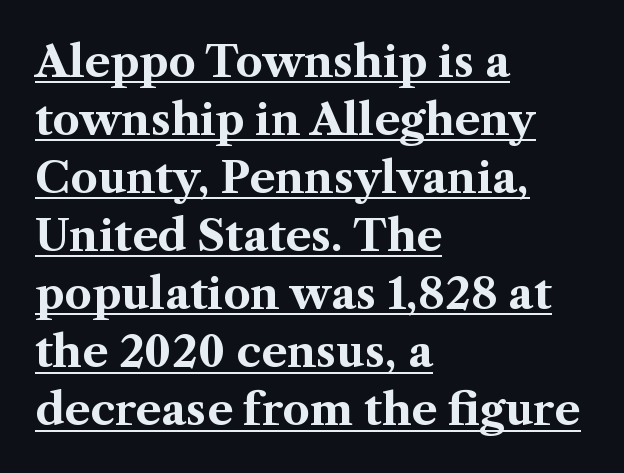
The horizontal fit of the characters is conventional and even. The leading is moderate, giving the passage an even texture. The face used here has the dense, thick strokes of a bold. The passage shown is typed in a proportional face where columns would drift.
